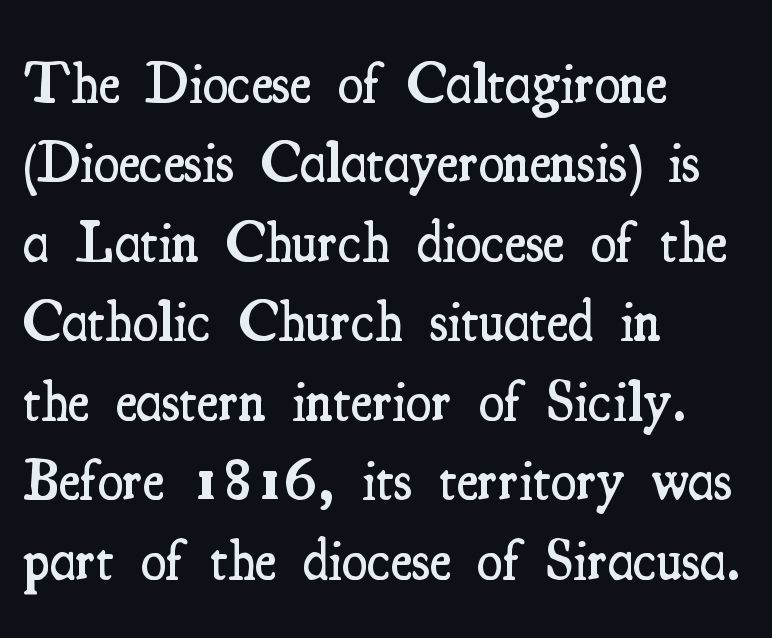
{"serif": "yes", "italic": "no", "bold": "semi", "weight": "semibold", "width": "condensed", "stroke_contrast": "medium", "x_height": "small", "monospaced": "no", "underline": "no", "align": "left", "line_spacing": "normal", "line_spacing_ratio": 1.37, "letter_spacing": "normal", "letter_spacing_em": 0.0, "glyph_px": 58}
